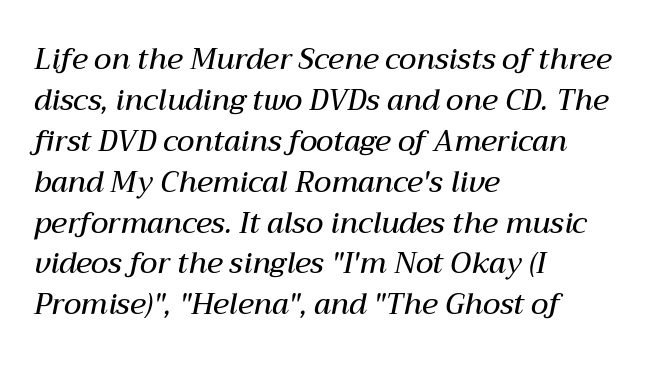
{"italic": "yes", "lean": "right", "slant_degrees": 12, "bold": "semi", "weight": "semibold", "width": "normal", "stroke_contrast": "medium", "x_height": "medium", "monospaced": "no", "underline": "no", "align": "left", "line_spacing": "normal", "line_spacing_ratio": 1.41, "letter_spacing": "normal", "letter_spacing_em": 0.0, "glyph_px": 29}
